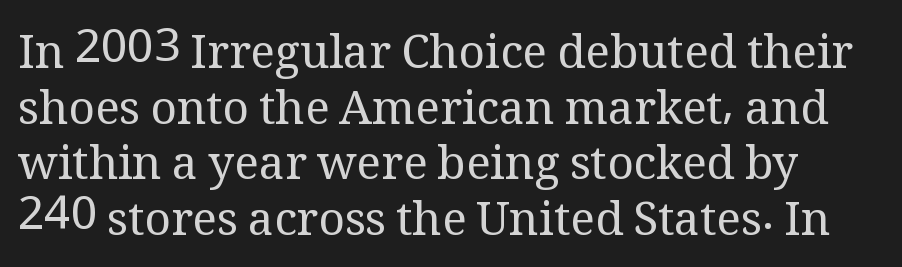
This is not heavy type; no bold has been used. A typesetter would call this proportional, since set widths differ per character. No word sits above an underline. Serif or sans? Serif — the stroke terminals have little feet.
